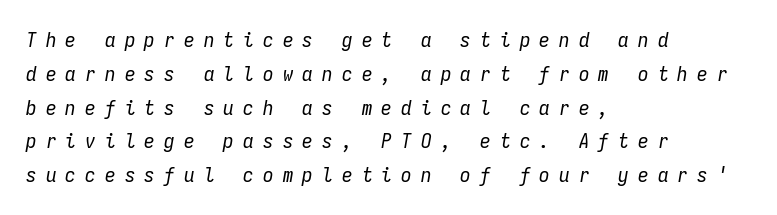
Beneath every word, the page is bare. Each word looks stretched out because of the extra space between its letters. If you drew a ruler down the left edge, every line would touch it. The designer left line spacing at the default. The font sits on the lighter half of the weight spectrum, regular included.
